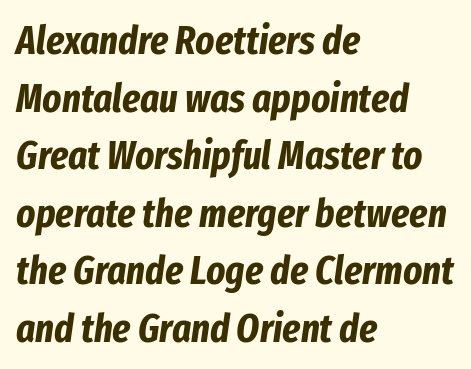
Q: Is the text bold? A: Yes.
Q: Is the text italic (slanted)? A: Yes, it leans right by about 8 degrees.
Q: Is the text underlined? A: No.
Q: How is the paragraph aligned? A: Left-aligned.
Q: Is the spacing between letters normal or unusually wide? A: Normal.
Q: Is the spacing between lines tight, normal or loose? A: Normal.
Q: Width (condensed, normal, or wide)? A: Condensed.
Q: Stroke contrast? A: Low.
Q: x-height? A: Medium.
Q: Monospaced? A: No.
